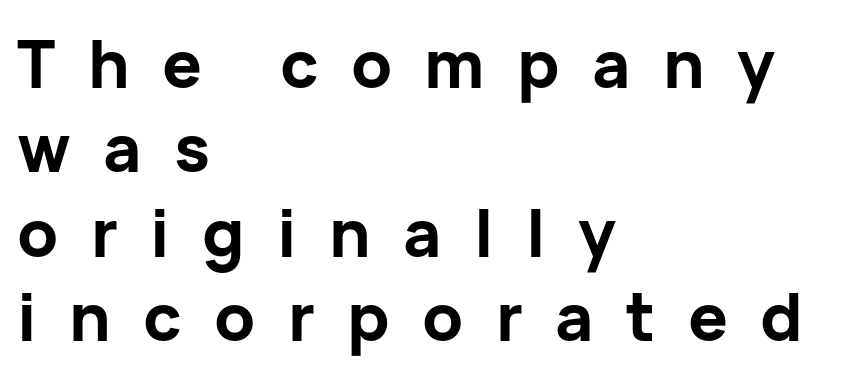
{"serif": "no", "italic": "no", "bold": "yes", "weight": "bold", "width": "normal", "stroke_contrast": "low", "x_height": "medium", "monospaced": "no", "underline": "no", "align": "left", "line_spacing": "normal", "line_spacing_ratio": 1.28, "letter_spacing": "wide", "letter_spacing_em": 0.49, "glyph_px": 66}
